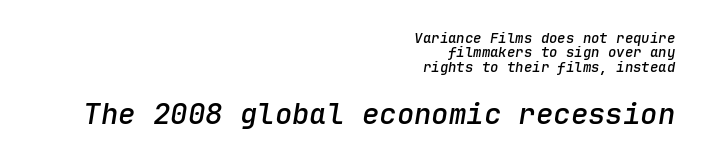
Q: Is the text bold? A: Semi-bold.
Q: Is the text italic (slanted)? A: Yes, it leans right by about 9 degrees.
Q: Is the text underlined? A: No.
Q: How is the paragraph aligned? A: Right-aligned.
Q: Is the spacing between letters normal or unusually wide? A: Normal.
Q: Is the spacing between lines tight, normal or loose? A: Tight.
Q: Which block of text is set in a larger size, the first (top) or the second (bottom)? A: The second (bottom) one.
Q: Width (condensed, normal, or wide)? A: Normal.
Q: Stroke contrast? A: Low.
Q: x-height? A: Medium.
Q: Monospaced? A: Yes.
